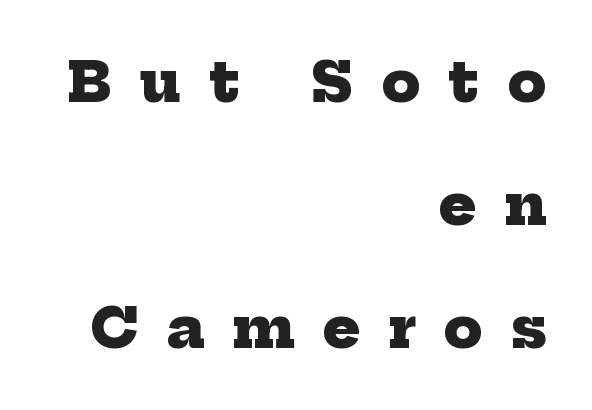
{"serif": "yes", "bold": "yes", "weight": "heavy", "width": "normal", "stroke_contrast": "low", "x_height": "medium", "monospaced": "no", "underline": "no", "align": "right", "line_spacing": "loose", "line_spacing_ratio": 2.2, "letter_spacing": "wide", "letter_spacing_em": 0.5, "glyph_px": 56}
